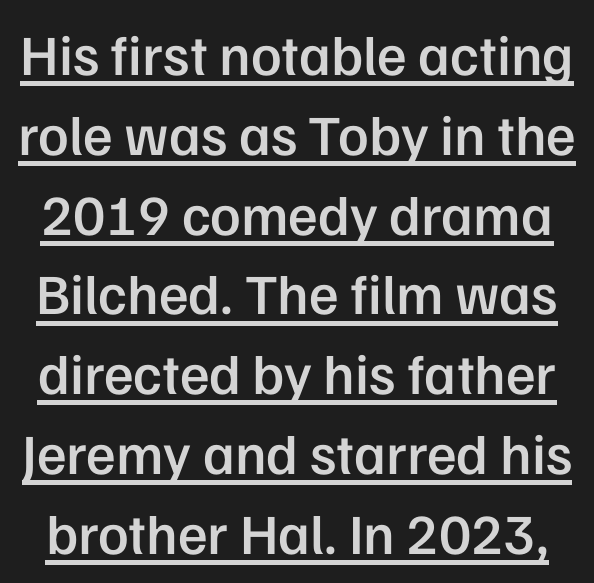
Italic: no, the glyphs are upright roman. The typesetter has applied underlining to the passage shown. Honestly, the row spacing looks completely unremarkable. The glyphs in this specimen are sans serif. The type is set solid horizontally, with unmodified tracking.
